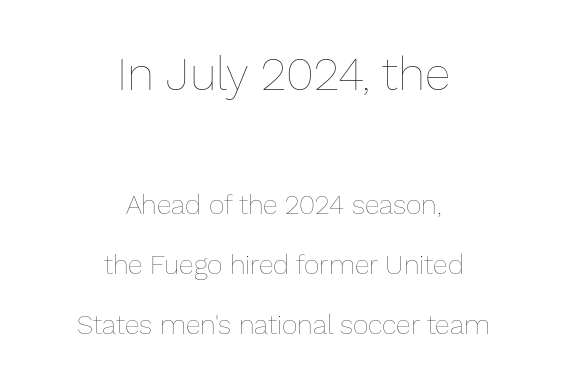
Posture: upright roman. Unbolded letterforms with no extra heft. Note the varied advance widths — an 'i' is clearly narrower than an 'm'. The typesetter chose a symmetrical, centered arrangement here.
